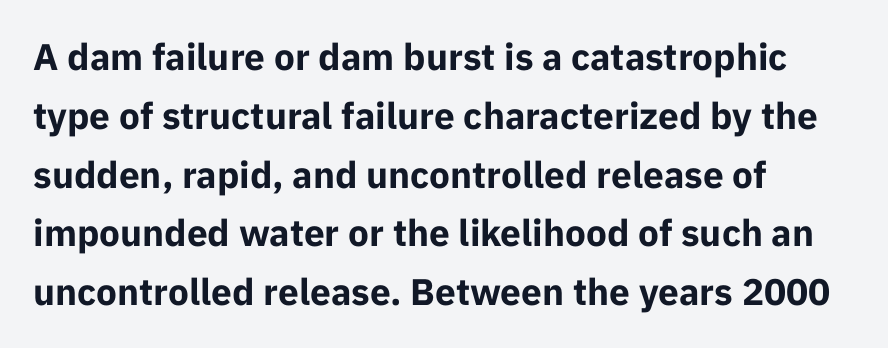
The image shows 37 px bold sans-serif type, upright; set left-aligned, normal line spacing (1.59x), normal letter spacing, not underlined; low stroke contrast and a medium x-height.
